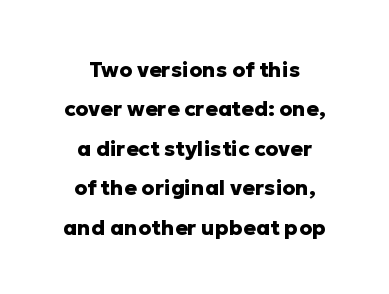
The image shows 21 px bold type, upright; set centered, line spacing 1.88x, normal letter spacing, not underlined.
